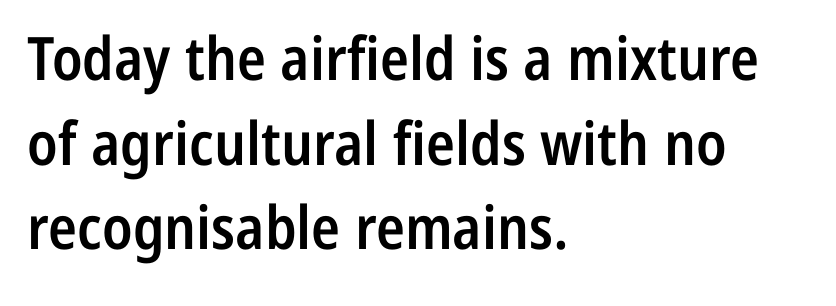
Q: Is the text bold? A: Semi-bold.
Q: Is the text italic (slanted)? A: No, it is upright.
Q: Is the typeface a serif or a sans-serif typeface? A: Sans-serif.
Q: Is the text underlined? A: No.
Q: How is the paragraph aligned? A: Left-aligned.
Q: Is the spacing between letters normal or unusually wide? A: Normal.
Q: Is the spacing between lines tight, normal or loose? A: Normal.
Q: Width (condensed, normal, or wide)? A: Condensed.
Q: Stroke contrast? A: Low.
Q: x-height? A: Medium.
Q: Monospaced? A: No.
